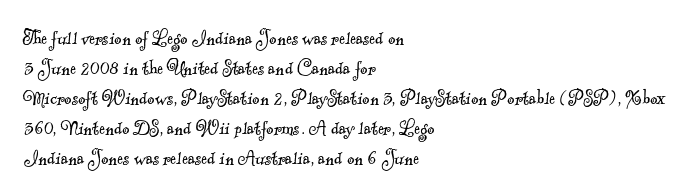
Observe the ordinary spacing: letters are neighbours, not strangers. Reading down the block, your eye returns to a fixed left position each line. Summary of weight: not heavy and not bold. Clear beneath every line of the passage. A normal amount of white space separates one row of letters from the next.
